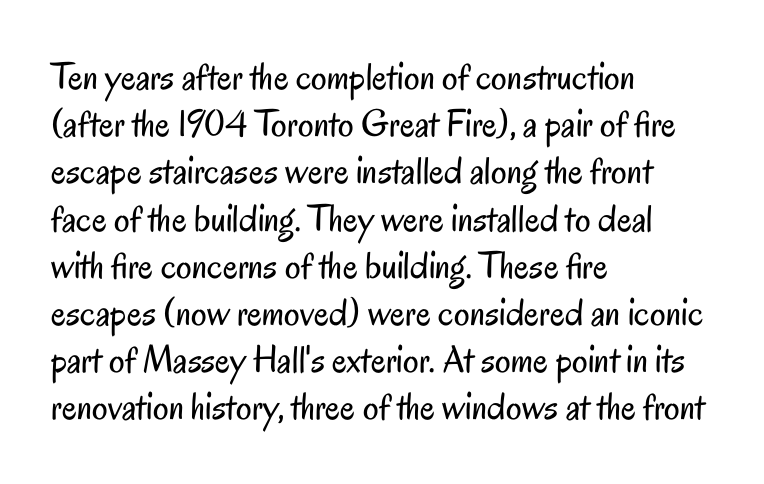
Q: Is the text bold? A: No.
Q: Is the text italic (slanted)? A: No, it is upright.
Q: Is the typeface a serif or a sans-serif typeface? A: Sans-serif.
Q: Is the text underlined? A: No.
Q: How is the paragraph aligned? A: Left-aligned.
Q: Is the spacing between letters normal or unusually wide? A: Normal.
Q: Width (condensed, normal, or wide)? A: Condensed.
Q: Stroke contrast? A: Low.
Q: x-height? A: Small.
Q: Monospaced? A: No.
